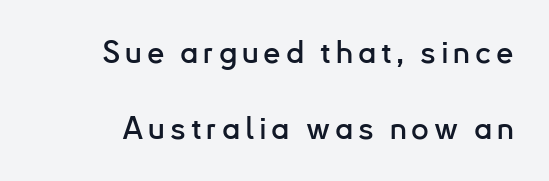
The passage shown stacks its lines with a broad gap. Tall strokes in this sample are plumb rather than angled. Letters rest on an invisible, unmarked baseline. Spacing verdict: proportional, widths tailored to each character. Serif or sans? Sans — the stroke terminals are bare.
